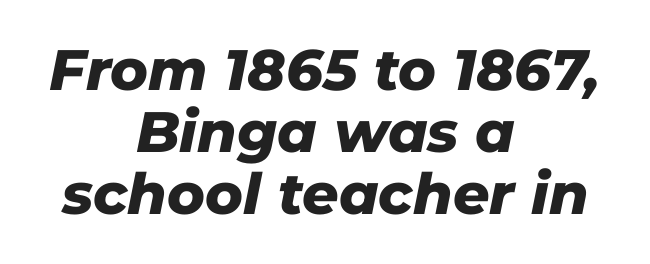
Q: Is the text bold? A: Yes.
Q: Is the text italic (slanted)? A: Yes, it leans right by about 11 degrees.
Q: Is the text underlined? A: No.
Q: How is the paragraph aligned? A: Centered.
Q: Is the spacing between letters normal or unusually wide? A: Normal.
Q: Is the spacing between lines tight, normal or loose? A: Tight.
Q: Width (condensed, normal, or wide)? A: Normal.
Q: Stroke contrast? A: Low.
Q: x-height? A: Medium.
Q: Monospaced? A: No.
